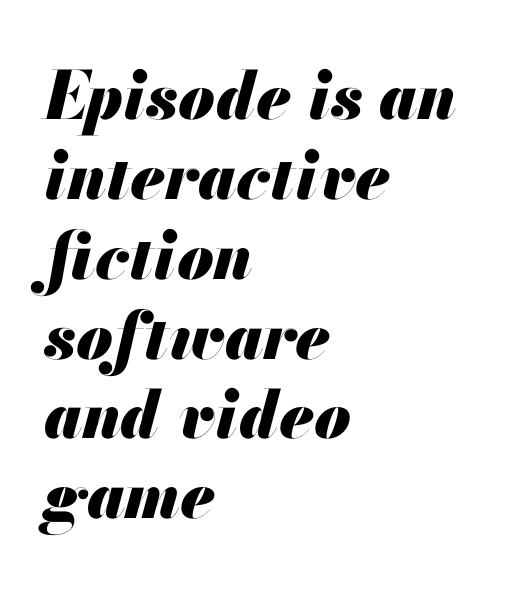
Q: Is the text bold? A: Yes.
Q: Is the text italic (slanted)? A: Yes, it leans right by about 13 degrees.
Q: Is the text underlined? A: No.
Q: How is the paragraph aligned? A: Left-aligned.
Q: Is the spacing between letters normal or unusually wide? A: Normal.
Q: Width (condensed, normal, or wide)? A: Normal.
Q: Stroke contrast? A: Medium.
Q: x-height? A: Small.
Q: Monospaced? A: No.
